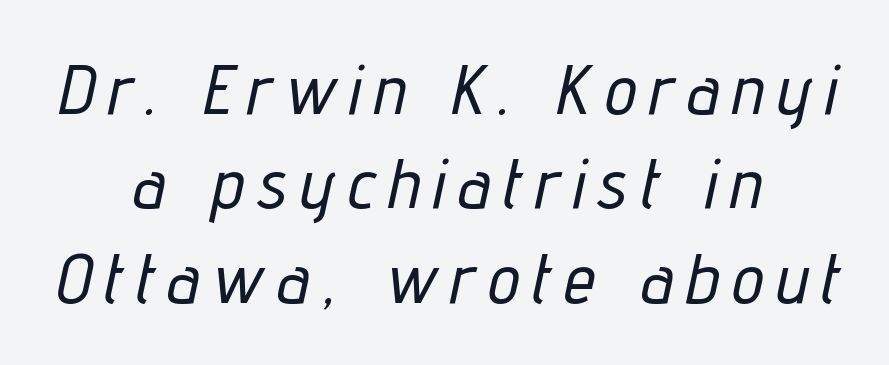
The image shows 71 px condensed type, italic (leaning right); set centered, normal line spacing (1.33x), not underlined; low stroke contrast and a medium x-height.
